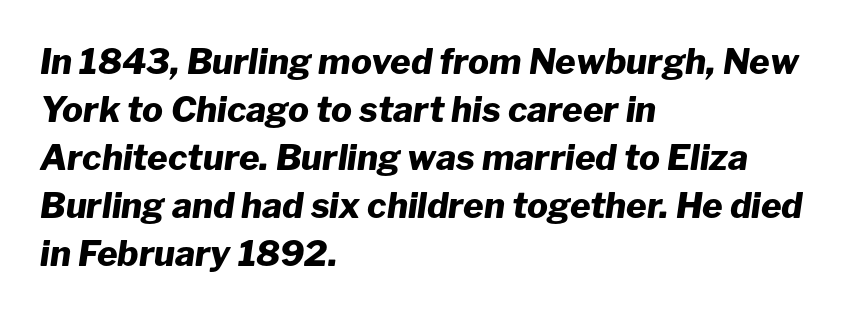
Q: Is the text bold? A: Yes.
Q: Is the text italic (slanted)? A: Yes, it leans right by about 8 degrees.
Q: Is the text underlined? A: No.
Q: How is the paragraph aligned? A: Left-aligned.
Q: Is the spacing between letters normal or unusually wide? A: Normal.
Q: Is the spacing between lines tight, normal or loose? A: Normal.
Q: Width (condensed, normal, or wide)? A: Normal.
Q: Stroke contrast? A: Low.
Q: x-height? A: Medium.
Q: Monospaced? A: No.
